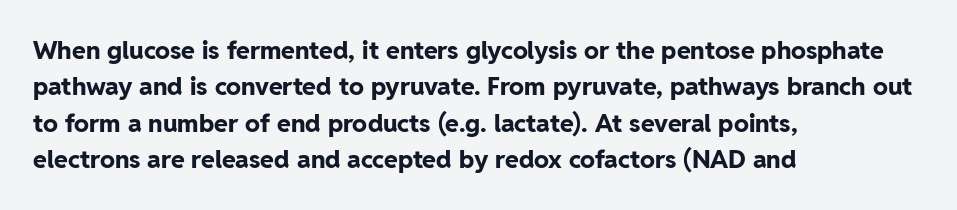
The image shows 25 px bold type, upright; set left-aligned, normal line spacing (1.46x), normal letter spacing, not underlined.
